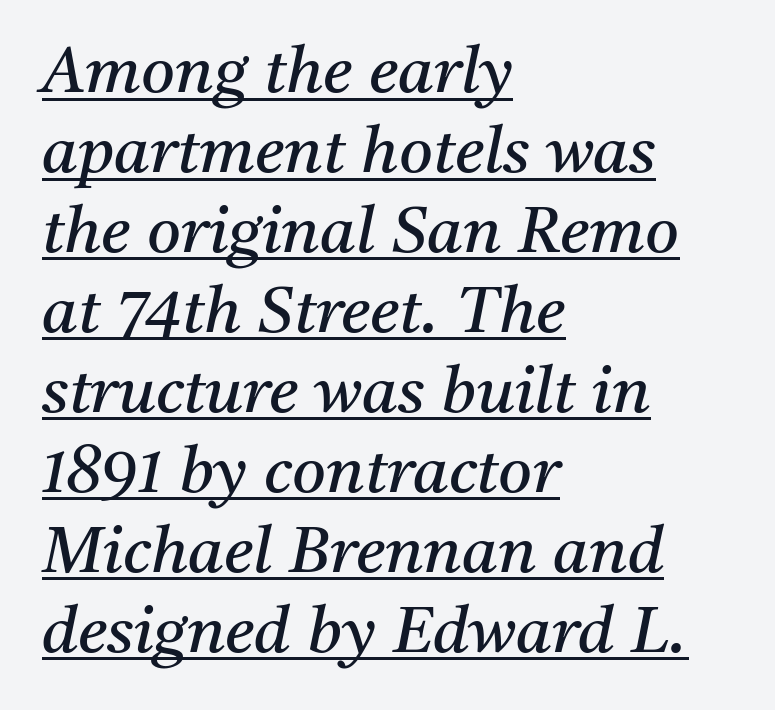
Q: Is the text bold? A: No.
Q: Is the text italic (slanted)? A: Yes, it leans right by about 11 degrees.
Q: Is the typeface a serif or a sans-serif typeface? A: Serif.
Q: Is the text underlined? A: Yes.
Q: How is the paragraph aligned? A: Left-aligned.
Q: Is the spacing between letters normal or unusually wide? A: Normal.
Q: Width (condensed, normal, or wide)? A: Normal.
Q: Stroke contrast? A: Medium.
Q: x-height? A: Medium.
Q: Monospaced? A: No.
